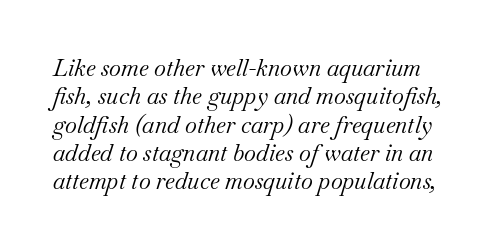
Q: Is the text bold? A: No.
Q: Is the text italic (slanted)? A: Yes, it leans right by about 18 degrees.
Q: Is the text underlined? A: No.
Q: Is the spacing between letters normal or unusually wide? A: Normal.
